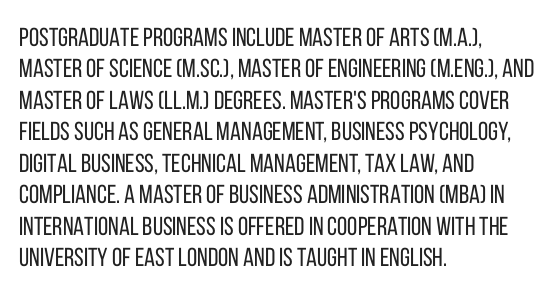
{"italic": "no", "bold": "no", "underline": "no", "align": "left", "line_spacing_ratio": 1.21, "letter_spacing": "normal", "letter_spacing_em": 0.0, "glyph_px": 26}
